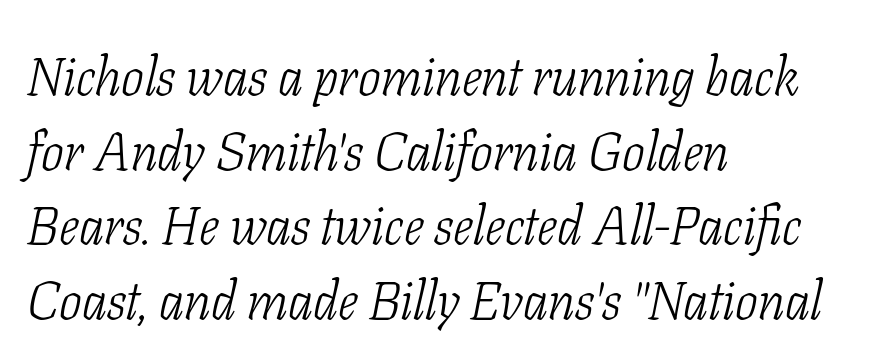
The image shows 54 px light, condensed serif type, italic (leaning right); set left-aligned, normal line spacing (1.38x), normal letter spacing, not underlined; low stroke contrast and a medium x-height.
